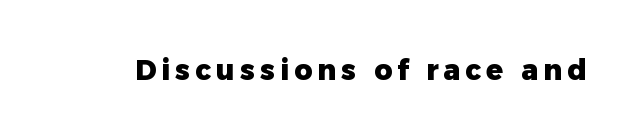
{"serif": "no", "italic": "no", "bold": "yes", "weight": "heavy", "width": "normal", "stroke_contrast": "low", "x_height": "medium", "monospaced": "no", "underline": "no", "glyph_px": 28}
